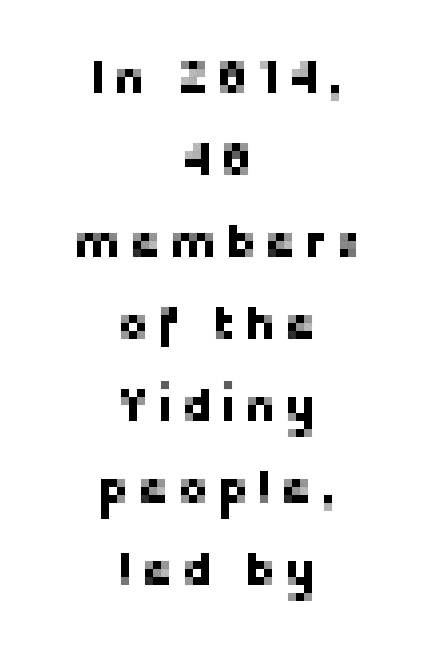
{"serif": "no", "italic": "no", "width": "normal", "stroke_contrast": "low", "x_height": "medium", "monospaced": "no", "underline": "no", "align": "center", "line_spacing_ratio": 1.71, "glyph_px": 48}
